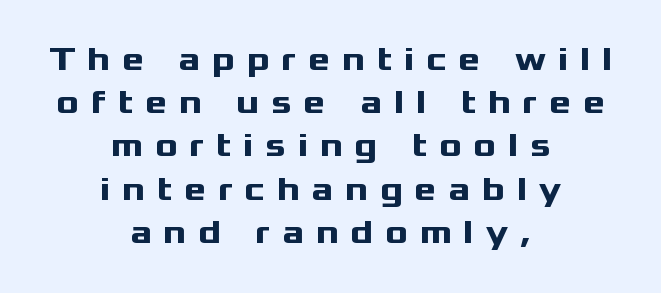
Style check: upright. Character widths vary here, with narrow letters taking less room than wide ones. Glyph-to-glyph distance is far greater than everyday printed text. Any mark beneath the type? The region is blank.
